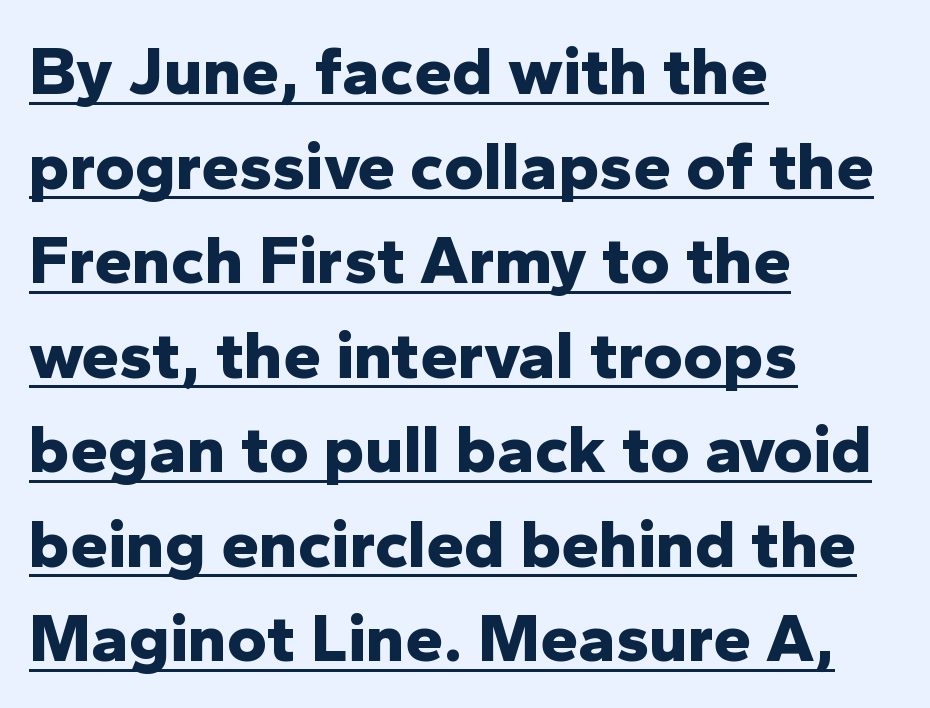
Q: Is the text bold? A: Yes.
Q: Is the text italic (slanted)? A: No, it is upright.
Q: Is the typeface a serif or a sans-serif typeface? A: Sans-serif.
Q: Is the text underlined? A: Yes.
Q: How is the paragraph aligned? A: Left-aligned.
Q: Is the spacing between letters normal or unusually wide? A: Normal.
Q: Is the spacing between lines tight, normal or loose? A: Normal.
Q: Width (condensed, normal, or wide)? A: Normal.
Q: Stroke contrast? A: Low.
Q: x-height? A: Medium.
Q: Monospaced? A: No.
